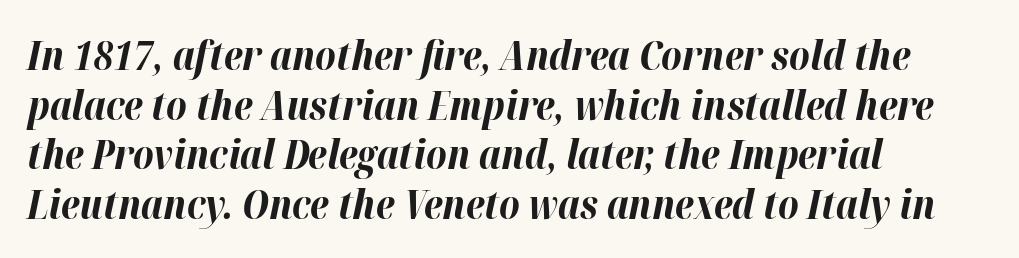
Quick note: underline off. Varying glyph widths throughout — classic text-font behaviour. The typography opts for an oblique posture over an upright one. Every row of glyphs begins at an identical x-position on the left. Compared with an ordinary text face, these strokes are far heavier — a full bold. Characters follow at the spacing the type designer built in.
